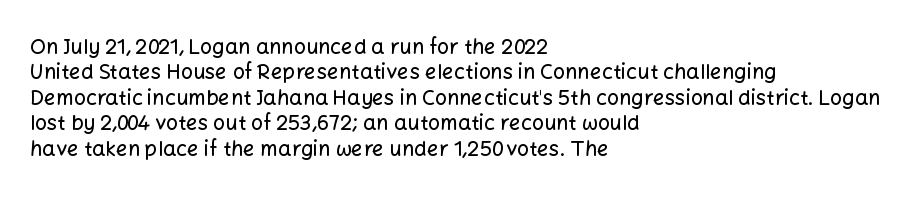
Q: Is the text italic (slanted)? A: No, it is upright.
Q: Is the text underlined? A: No.
Q: How is the paragraph aligned? A: Left-aligned.
Q: Is the spacing between letters normal or unusually wide? A: Normal.
